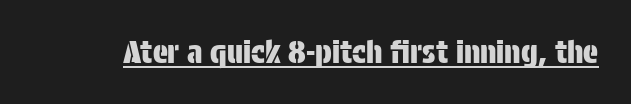
The typography opts for an upright posture over an oblique one. Letterform terminals end flat and unadorned throughout the passage. A typesetter would call this zero additional tracking. Spacing verdict: proportional, widths tailored to each character.
